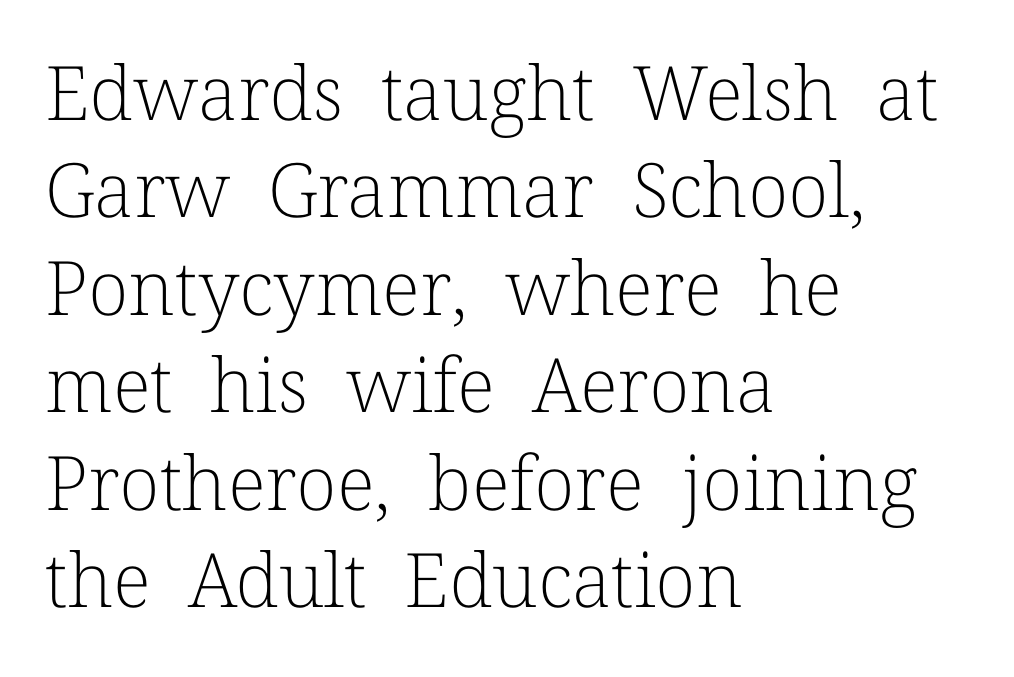
Check where the strokes stop: tiny serifs finish them off. The rendering uses natural spacing where letterforms have individual widths. Students, observe: this is what conventionally led text looks like. A student would call this left alignment; a typographer would say flush left, rag right. These lines were composed using upright roman letters.
